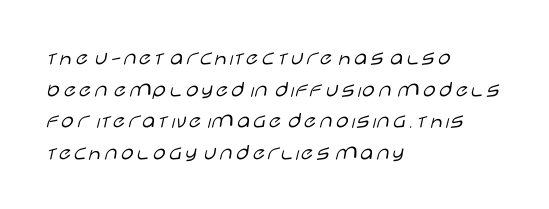
The image shows 23 px text type; set left-aligned, normal line spacing (1.37x), normal letter spacing, not underlined.
